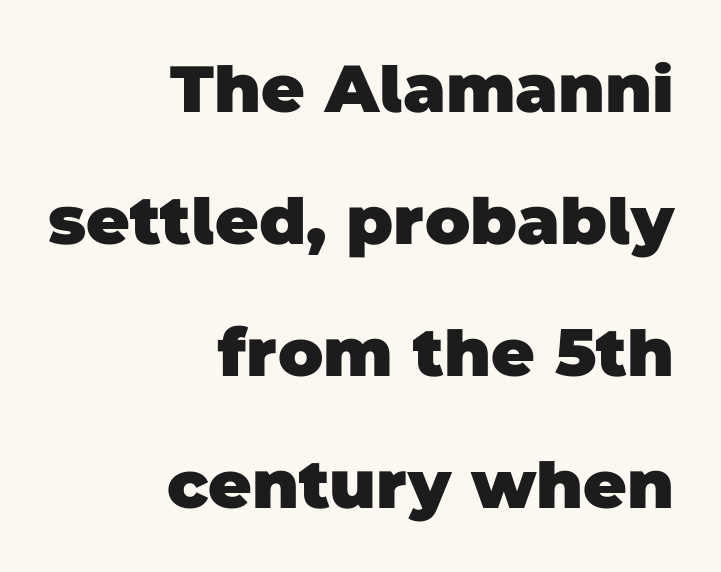
The glyphs in this specimen are sans serif. The letters advance in unequal steps, a hallmark of proportional type. Honestly, the letter spacing is just normal — you wouldn't notice it. Quick note: interline space is abundant. The sample has been set heavy, in full bold. The rendering anchors every line to the right-hand side.
